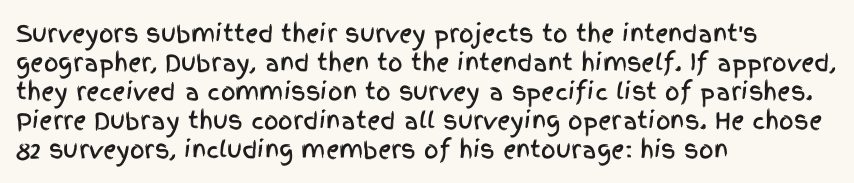
Q: Is the text italic (slanted)? A: No, it is upright.
Q: Is the text underlined? A: No.
Q: How is the paragraph aligned? A: Left-aligned.
Q: Is the spacing between letters normal or unusually wide? A: Normal.
Q: Is the spacing between lines tight, normal or loose? A: Normal.
